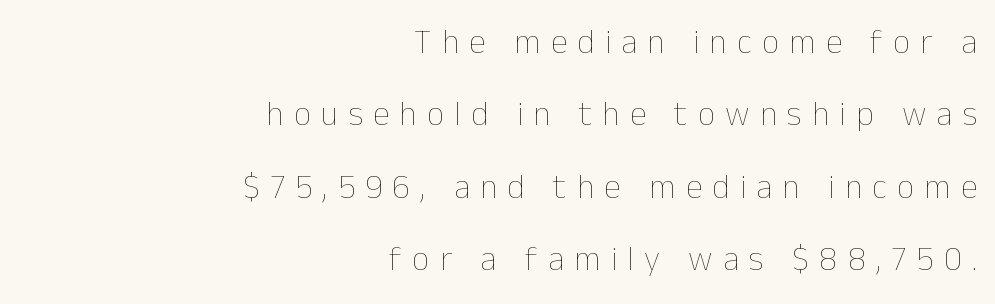
Q: Is the text bold? A: No.
Q: Is the text italic (slanted)? A: No, it is upright.
Q: Is the text underlined? A: No.
Q: How is the paragraph aligned? A: Right-aligned.
Q: Is the spacing between letters normal or unusually wide? A: Unusually wide.
Q: Is the spacing between lines tight, normal or loose? A: Loose.
Q: Width (condensed, normal, or wide)? A: Normal.
Q: Stroke contrast? A: Low.
Q: x-height? A: Medium.
Q: Monospaced? A: No.
